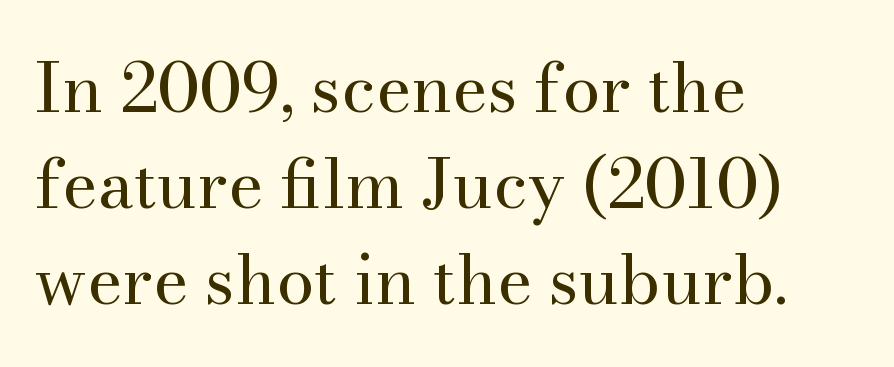
Q: Is the text bold? A: No.
Q: Is the text italic (slanted)? A: No, it is upright.
Q: Is the typeface a serif or a sans-serif typeface? A: Serif.
Q: Is the text underlined? A: No.
Q: How is the paragraph aligned? A: Left-aligned.
Q: Is the spacing between letters normal or unusually wide? A: Normal.
Q: Is the spacing between lines tight, normal or loose? A: Normal.
Q: Width (condensed, normal, or wide)? A: Normal.
Q: Stroke contrast? A: Medium.
Q: x-height? A: Small.
Q: Monospaced? A: No.
